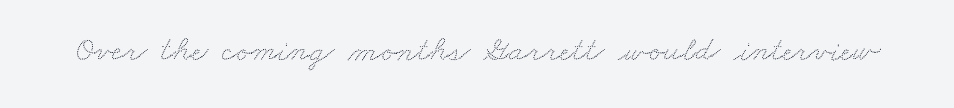
Q: Is the text underlined? A: No.
Q: Is the spacing between letters normal or unusually wide? A: Normal.
Q: Width (condensed, normal, or wide)? A: Wide.
Q: Stroke contrast? A: Low.
Q: x-height? A: Small.
Q: Monospaced? A: No.
